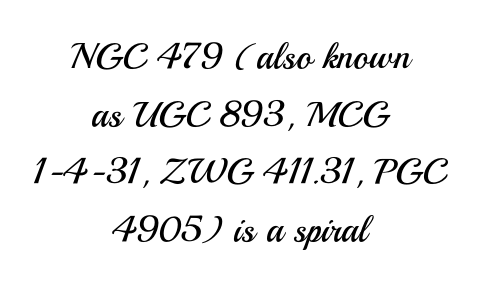
Both edges are ragged and mirror each other, which tells us the setting is centered. The space between consecutive lines is moderate. Any mark beneath the type? The region is blank. Does extra space separate the letters? No, they use regular spacing. This sample uses a sans-serif face.
